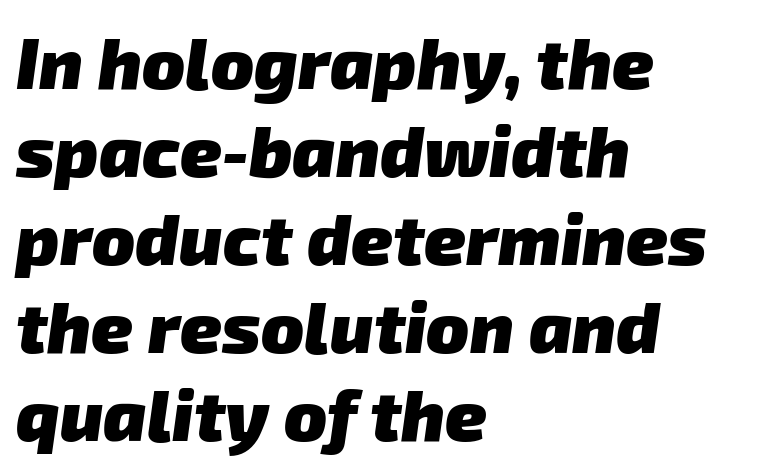
Q: Is the text bold? A: Yes.
Q: Is the typeface a serif or a sans-serif typeface? A: Sans-serif.
Q: Is the text underlined? A: No.
Q: How is the paragraph aligned? A: Left-aligned.
Q: Is the spacing between letters normal or unusually wide? A: Normal.
Q: Width (condensed, normal, or wide)? A: Normal.
Q: Stroke contrast? A: Low.
Q: x-height? A: Medium.
Q: Monospaced? A: No.
